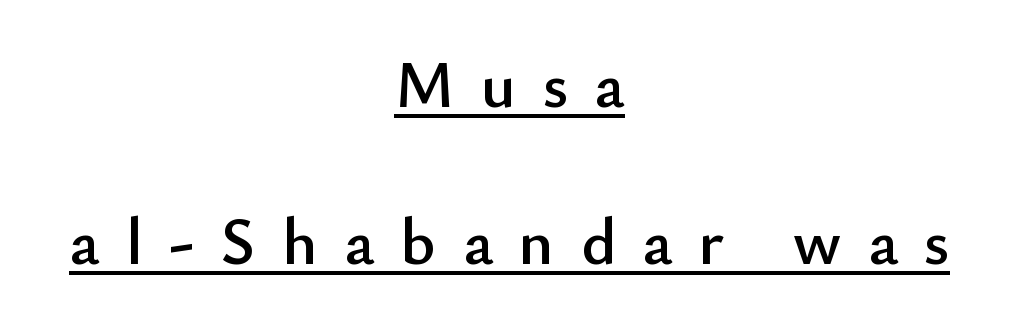
The letters stand upright; this is a roman face. You can tell from the bare stems that sans-serif type was used. Vertically, the passage feels expansive, rows floating well apart. Both edges are ragged and mirror each other, which tells us the setting is centered. The tracking reads as deliberately expanded to a designer's eye. A typographer would call this underscored text.
